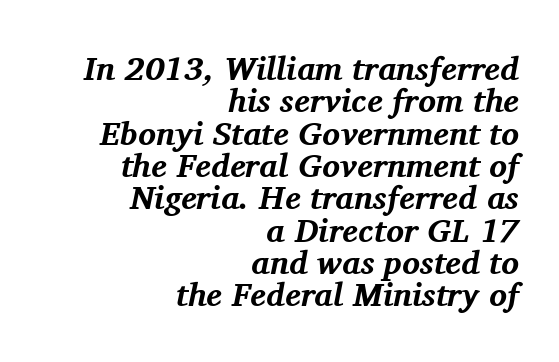
The image shows 33 px bold serif type, italic (leaning right); set right-aligned, tight line spacing (0.98x), normal letter spacing, not underlined; medium stroke contrast and a medium x-height.
